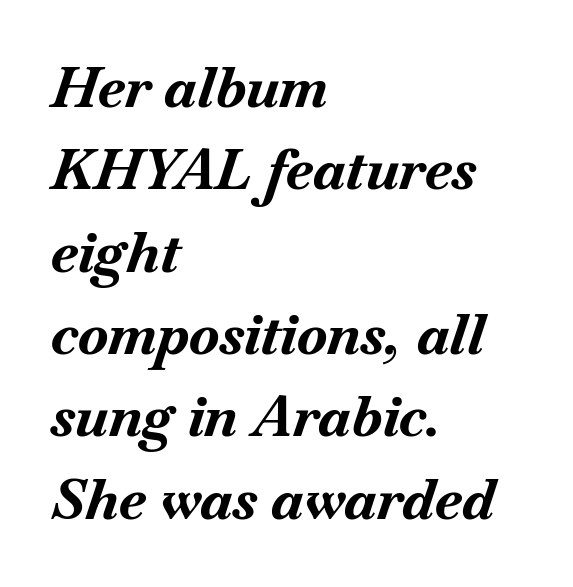
Q: Is the text bold? A: Yes.
Q: Is the text italic (slanted)? A: Yes, it leans right by about 18 degrees.
Q: Is the text underlined? A: No.
Q: How is the paragraph aligned? A: Left-aligned.
Q: Is the spacing between letters normal or unusually wide? A: Normal.
Q: Is the spacing between lines tight, normal or loose? A: Normal.
Q: Width (condensed, normal, or wide)? A: Normal.
Q: Stroke contrast? A: Medium.
Q: x-height? A: Small.
Q: Monospaced? A: No.
